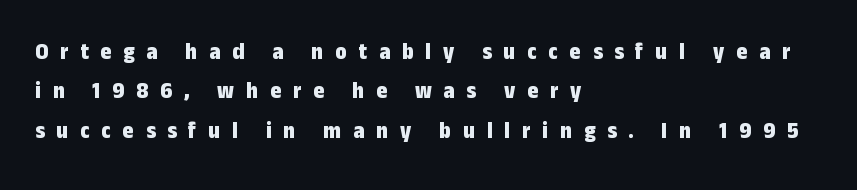
{"italic": "no", "bold": "yes", "underline": "no", "align": "left", "line_spacing": "normal", "line_spacing_ratio": 1.64, "letter_spacing": "wide", "letter_spacing_em": 0.49, "glyph_px": 24}
